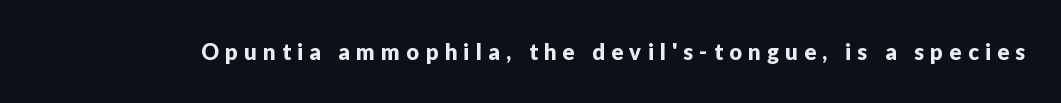
The line texture is sparse and dotted thanks to wide tracking. A roman cut, with each character standing at attention. Honestly, there is no underline to notice here at all.
